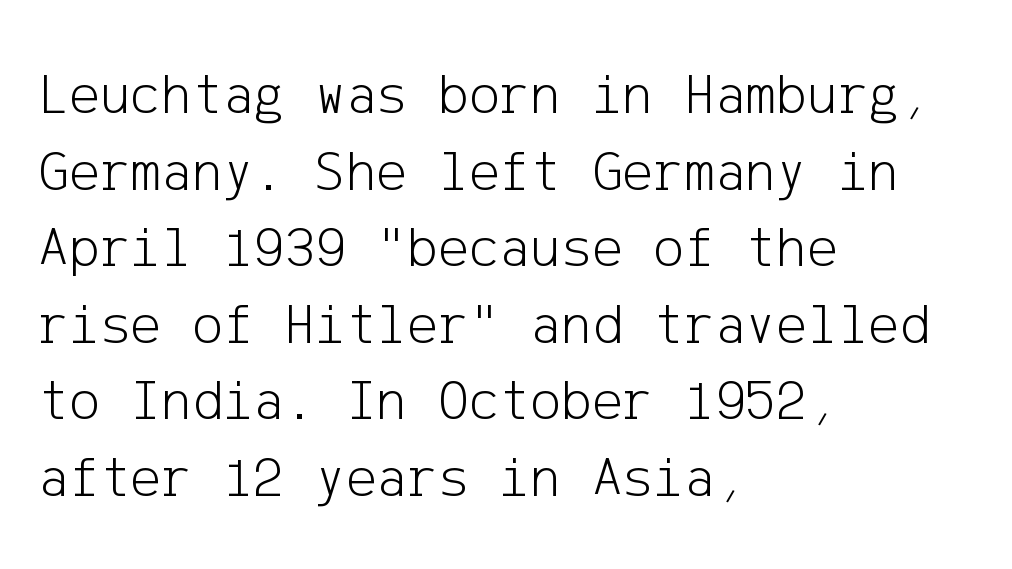
The image shows 58 px light sans-serif type, upright; set left-aligned, normal line spacing (1.32x), normal letter spacing, not underlined; low stroke contrast and a medium x-height.
